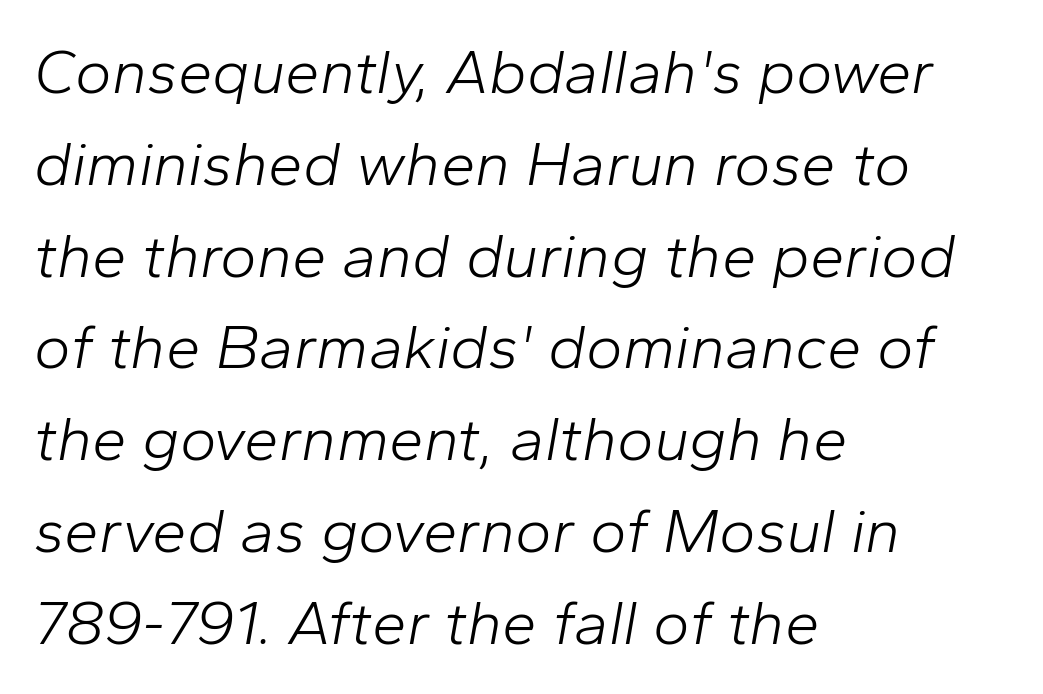
Does the leading feel generous? No, just average. Ink coverage per letter is moderate at most. Posture: slanted. This rendering leaves character spacing at its baseline value. The lines in this sample share a left origin and differ only in where they stop. Only glyphs here, with clear space below each row.
